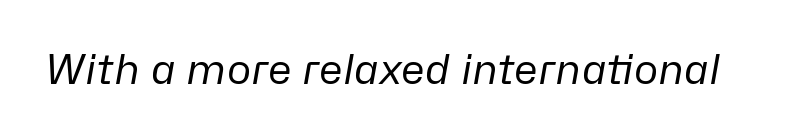
Q: Is the text bold? A: No.
Q: Is the text italic (slanted)? A: Yes, it leans right by about 10 degrees.
Q: Is the text underlined? A: No.
Q: Is the spacing between letters normal or unusually wide? A: Normal.
Q: Width (condensed, normal, or wide)? A: Normal.
Q: Stroke contrast? A: Low.
Q: x-height? A: Medium.
Q: Monospaced? A: No.
